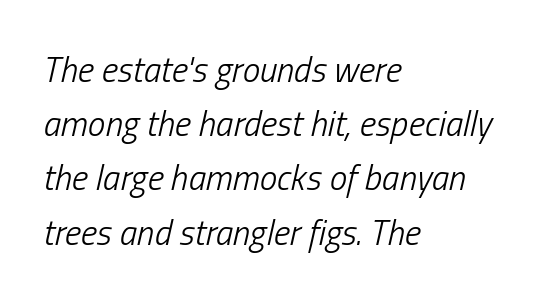
{"italic": "yes", "lean": "right", "slant_degrees": 13, "bold": "no", "weight": "light", "width": "condensed", "stroke_contrast": "low", "x_height": "medium", "monospaced": "no", "underline": "no", "align": "left", "line_spacing": "normal", "line_spacing_ratio": 1.55, "letter_spacing": "normal", "letter_spacing_em": 0.0, "glyph_px": 35}
